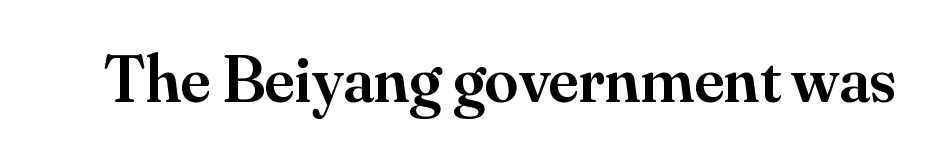
The image shows 67 px semibold serif type, upright; set normal letter spacing, not underlined; medium stroke contrast and a small x-height.
